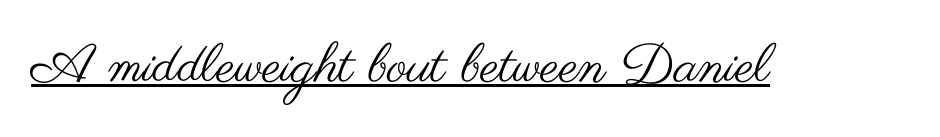
Q: Is the text bold? A: No.
Q: Is the text italic (slanted)? A: Yes.
Q: Is the typeface a serif or a sans-serif typeface? A: Sans-serif.
Q: Is the text underlined? A: Yes.
Q: Is the spacing between letters normal or unusually wide? A: Normal.
Q: Width (condensed, normal, or wide)? A: Wide.
Q: Stroke contrast? A: Medium.
Q: x-height? A: Small.
Q: Monospaced? A: No.
